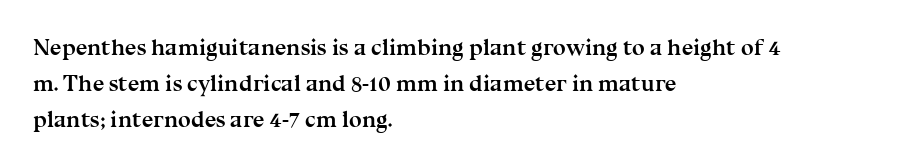
Notice how descenders clear the ascenders below comfortably — that's standard leading. The sample has been set heavy, in full bold. Italic? Not at all — the glyphs are vertical. A bare baseline throughout the passage. The rag falls on the right side of this text block. Inter-character spacing is left at the font's built-in metrics.
